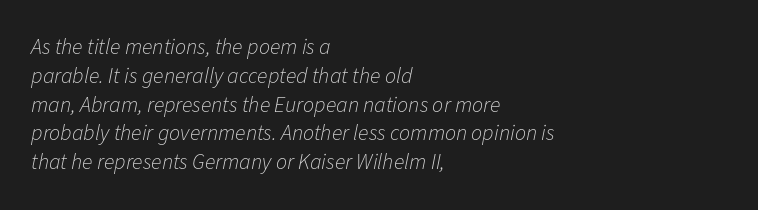
Q: Is the text bold? A: No.
Q: Is the text italic (slanted)? A: Yes, it leans right by about 11 degrees.
Q: Is the text underlined? A: No.
Q: How is the paragraph aligned? A: Left-aligned.
Q: Is the spacing between letters normal or unusually wide? A: Normal.
Q: Is the spacing between lines tight, normal or loose? A: Normal.
